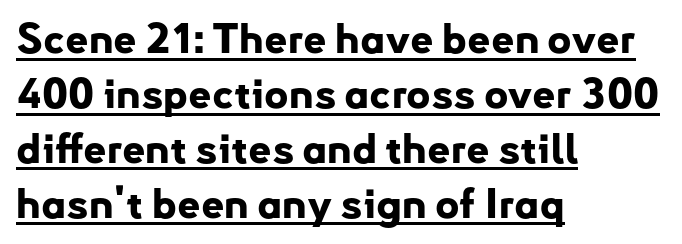
The image shows 41 px bold sans-serif type, upright; set left-aligned, normal line spacing (1.34x), normal letter spacing, underlined; low stroke contrast and a small x-height.
